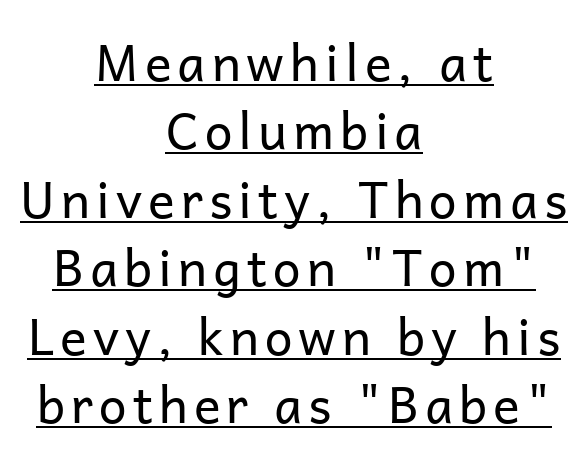
The image shows 50 px regular-weight sans-serif type, upright; set centered, normal line spacing (1.37x), underlined; low stroke contrast and a medium x-height.
